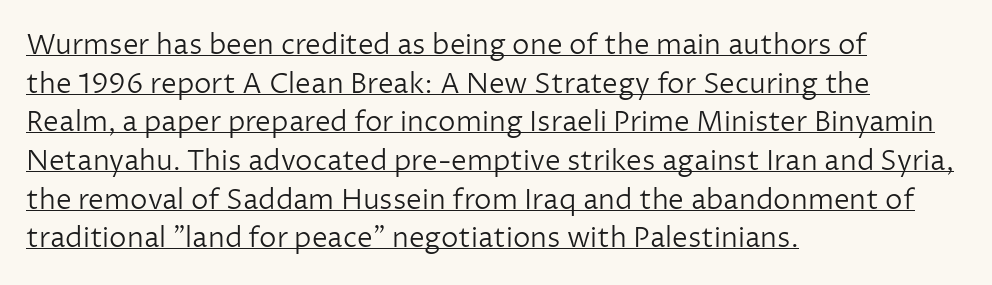
Nope, no serifs anywhere on these letters. Glance below the letters and you will spot a drawn line. Stems and bowls with no extra thickness — not bold. This sample uses an upright cut, with every glyph sitting square on the baseline. You could not count columns in this text — the font is proportionally spaced. The rendering keeps characters at their native spacing.
